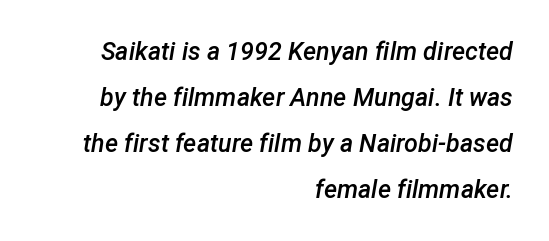
The image shows 25 px text type, italic (leaning right); set right-aligned, line spacing 1.84x, normal letter spacing, not underlined.
